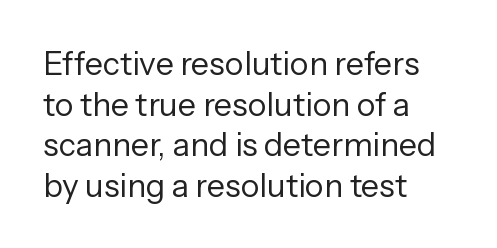
Q: Is the text bold? A: No.
Q: Is the text italic (slanted)? A: No, it is upright.
Q: Is the typeface a serif or a sans-serif typeface? A: Sans-serif.
Q: Is the text underlined? A: No.
Q: How is the paragraph aligned? A: Left-aligned.
Q: Is the spacing between letters normal or unusually wide? A: Normal.
Q: Is the spacing between lines tight, normal or loose? A: Normal.
Q: Width (condensed, normal, or wide)? A: Normal.
Q: Stroke contrast? A: Low.
Q: x-height? A: Medium.
Q: Monospaced? A: No.
